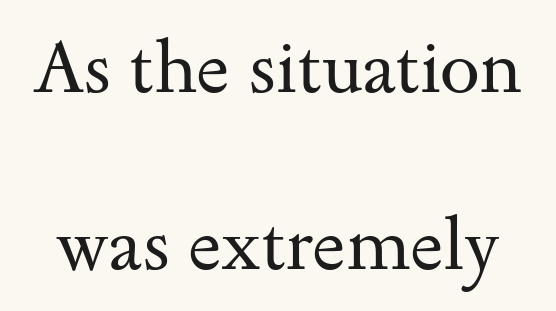
Q: Is the text bold? A: No.
Q: Is the text italic (slanted)? A: No, it is upright.
Q: Is the typeface a serif or a sans-serif typeface? A: Serif.
Q: Is the text underlined? A: No.
Q: Is the spacing between letters normal or unusually wide? A: Normal.
Q: Is the spacing between lines tight, normal or loose? A: Loose.
Q: Width (condensed, normal, or wide)? A: Wide.
Q: Stroke contrast? A: Medium.
Q: x-height? A: Small.
Q: Monospaced? A: No.
